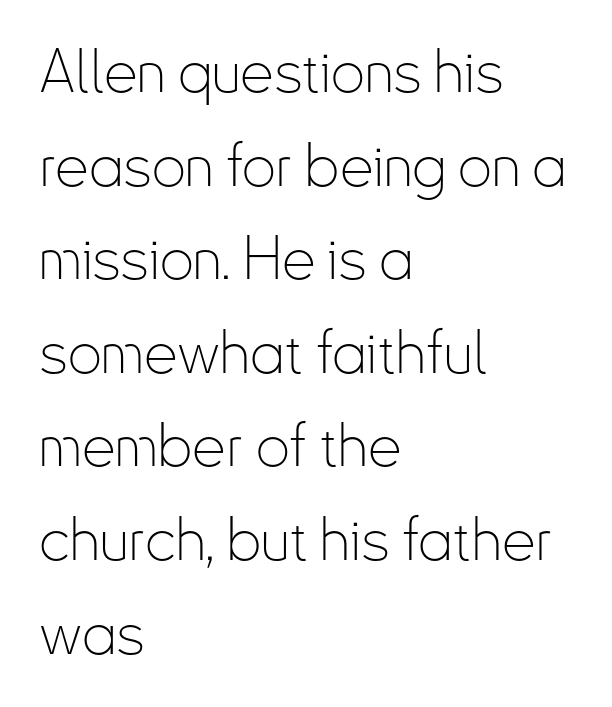
{"serif": "no", "italic": "no", "bold": "no", "weight": "thin", "width": "condensed", "stroke_contrast": "low", "x_height": "small", "monospaced": "no", "underline": "no", "align": "left", "line_spacing": "normal", "line_spacing_ratio": 1.56, "letter_spacing": "normal", "letter_spacing_em": 0.0, "glyph_px": 60}
